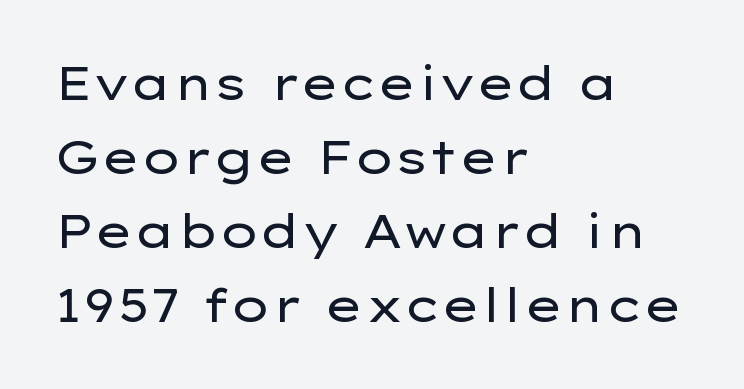
{"serif": "no", "italic": "no", "bold": "no", "weight": "regular", "width": "wide", "stroke_contrast": "low", "x_height": "medium", "monospaced": "no", "underline": "no", "align": "left", "line_spacing": "normal", "line_spacing_ratio": 1.61, "letter_spacing": "normal", "letter_spacing_em": 0.0, "glyph_px": 46}
